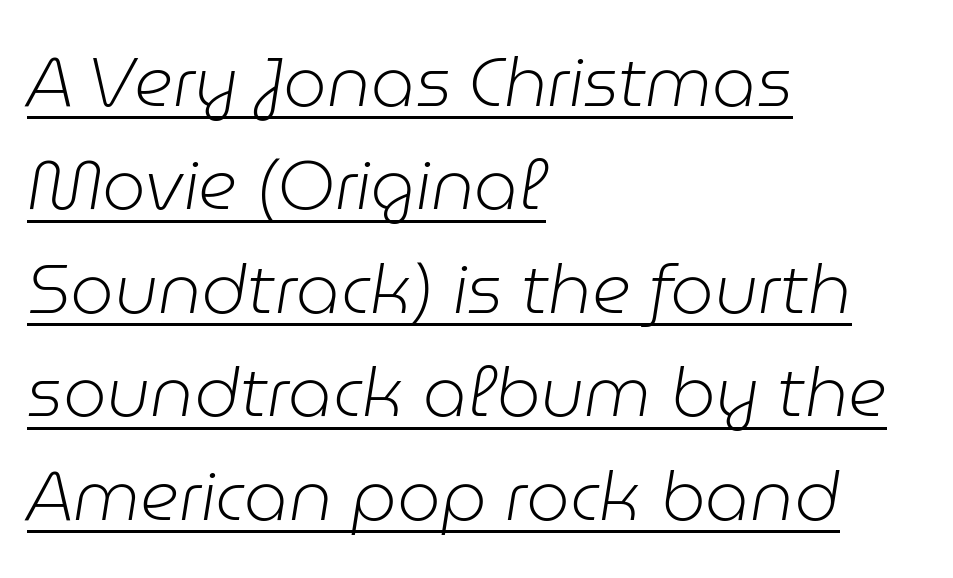
The image shows 69 px light type, italic (leaning right); set left-aligned, normal line spacing (1.5x), normal letter spacing, underlined; low stroke contrast and a medium x-height.
